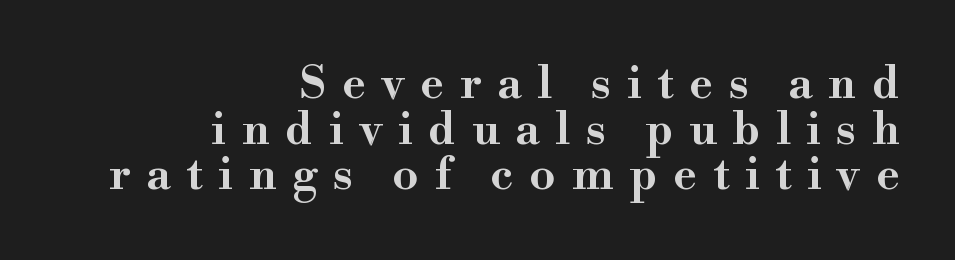
Baseline-to-baseline distance is barely more than the letter height. Reading down the block, your eye finds every line finishing at a fixed right position. Beneath every word, the page is bare. Characters follow at a spacing far wider than the type designer built in. These lines are rendered in a variable-pitch font. The lettering holds an erect, upright posture throughout.
